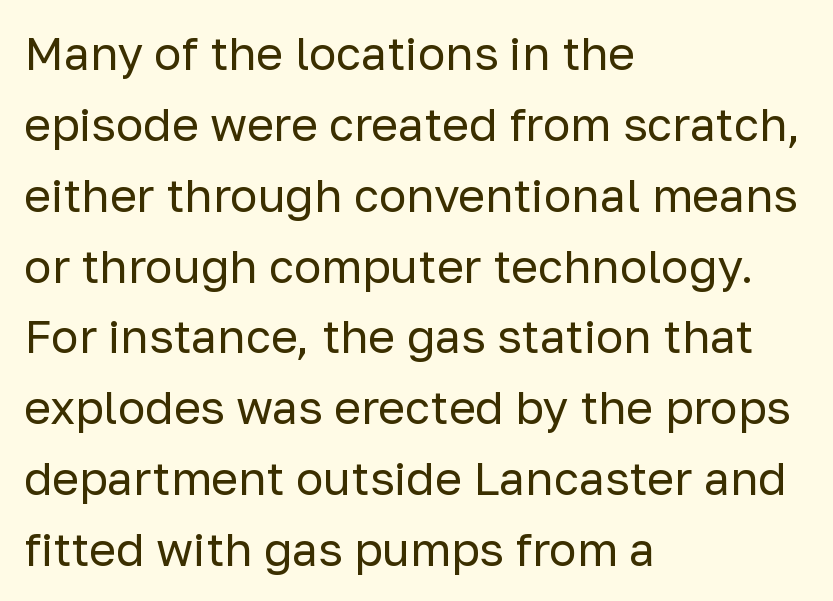
Which margin do the lines hug? The left one — the right edge is uneven. Look at the bottom of the vertical strokes: they stop flat, with no serifs. The baseline area is clear. The vertical gap from one line to the next is medium. Tracking here is standard; glyphs follow each other at the usual distance. Italic? Not at all — the glyphs are vertical.
